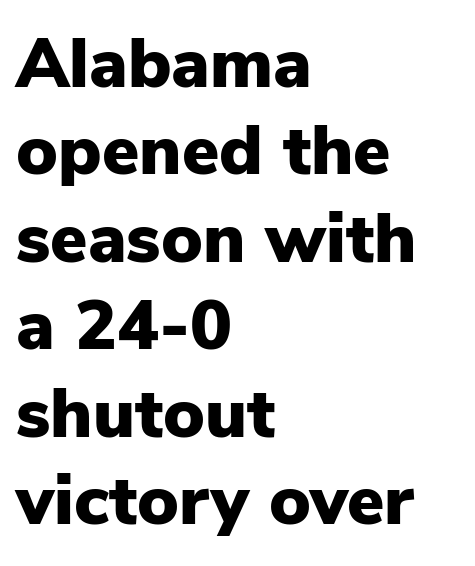
Every row of glyphs begins at an identical x-position on the left. Inter-character spacing is left at the font's built-in metrics. Grotesque or geometric, the face here clearly has no serifs. You'd pick this weight for a headline — it's a proper bold.
